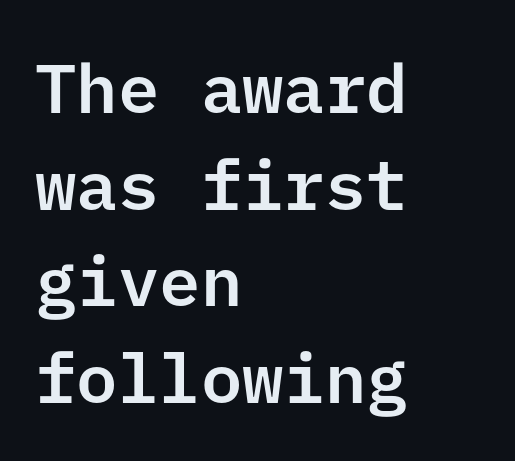
In terms of leading, this rendering sits right in the middle. Nobody touched the tracking dial on this one. I'd call this a sans setting — the letters go barefoot. Ascenders rise straight up at ninety degrees. Quick note: underline off.
